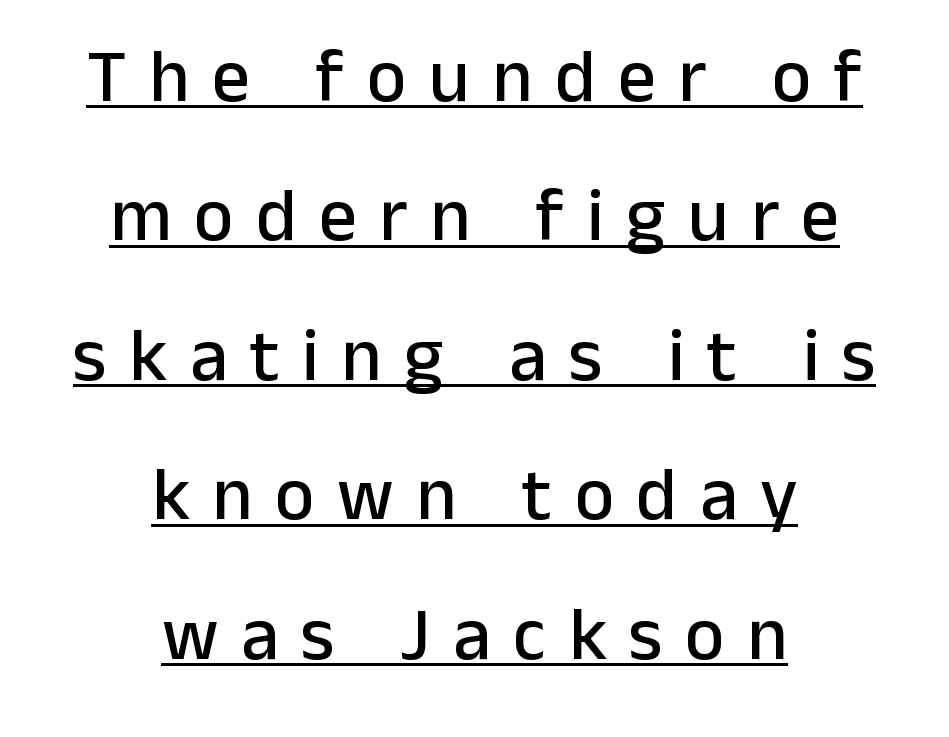
The image shows 75 px sans-serif type, upright; set centered, line spacing 1.86x, unusually wide letter spacing (+0.3 em), underlined; low stroke contrast and a medium x-height.
